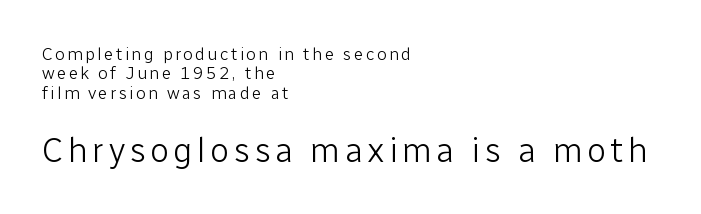
{"serif": "no", "italic": "no", "bold": "no", "weight": "light", "width": "normal", "stroke_contrast": "low", "x_height": "medium", "monospaced": "no", "underline": "no", "align": "left", "line_spacing": "tight", "line_spacing_ratio": 1.08, "larger_block": "second", "size_ratio": 1.94, "glyph_px": 35}
